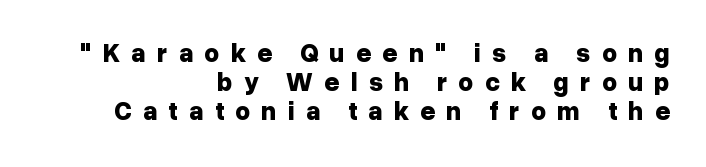
Q: Is the text bold? A: Yes.
Q: Is the text italic (slanted)? A: No, it is upright.
Q: Is the text underlined? A: No.
Q: How is the paragraph aligned? A: Right-aligned.
Q: Is the spacing between letters normal or unusually wide? A: Unusually wide.
Q: Is the spacing between lines tight, normal or loose? A: Tight.
